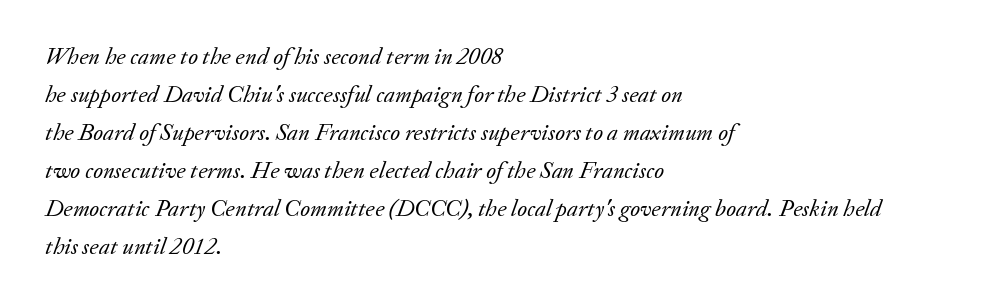
{"italic": "yes", "lean": "right", "slant_degrees": 20, "bold": "no", "underline": "no", "align": "left", "line_spacing": "normal", "line_spacing_ratio": 1.58, "letter_spacing": "normal", "letter_spacing_em": 0.0, "glyph_px": 24}
